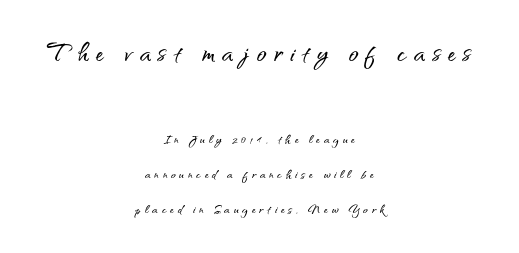
{"serif": "no", "width": "normal", "stroke_contrast": "medium", "x_height": "small", "monospaced": "no", "underline": "no", "align": "center", "line_spacing": "loose", "line_spacing_ratio": 2.2, "letter_spacing": "wide", "letter_spacing_em": 0.24, "larger_block": "first", "size_ratio": 2.0, "glyph_px": 32}
